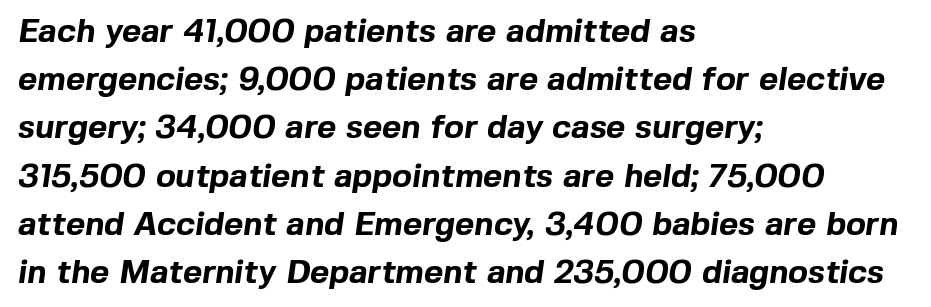
The image shows 33 px bold sans-serif type; set left-aligned, normal line spacing (1.46x), normal letter spacing, not underlined; a medium x-height.
